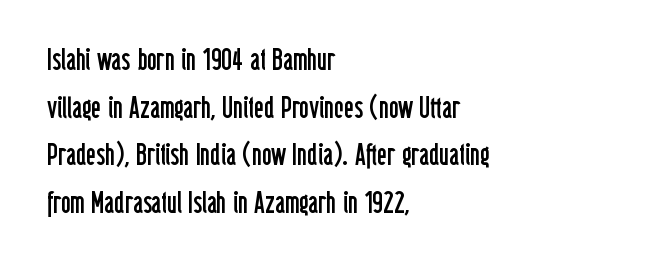
The image shows 30 px regular-weight, condensed sans-serif type, upright; set left-aligned, normal line spacing (1.59x), normal letter spacing, not underlined; low stroke contrast and a medium x-height.
